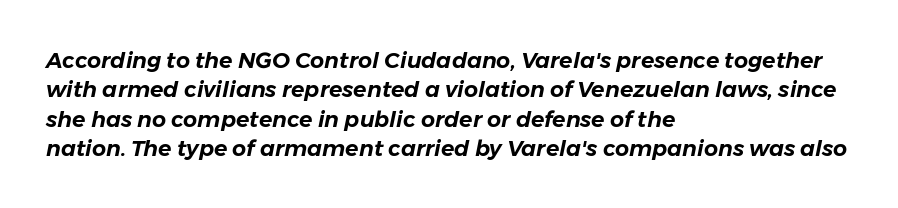
{"italic": "yes", "lean": "right", "slant_degrees": 11, "underline": "no", "align": "left", "line_spacing": "normal", "line_spacing_ratio": 1.33, "letter_spacing": "normal", "letter_spacing_em": 0.0, "glyph_px": 22}
